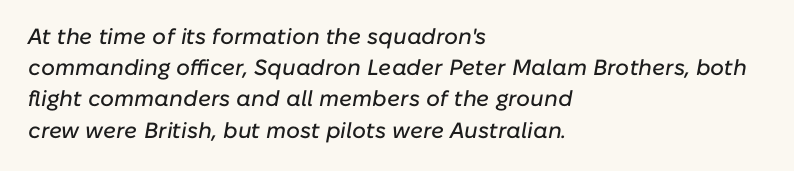
Q: Is the text italic (slanted)? A: Yes, it leans right by about 10 degrees.
Q: Is the text underlined? A: No.
Q: How is the paragraph aligned? A: Left-aligned.
Q: Is the spacing between letters normal or unusually wide? A: Normal.
Q: Is the spacing between lines tight, normal or loose? A: Normal.
